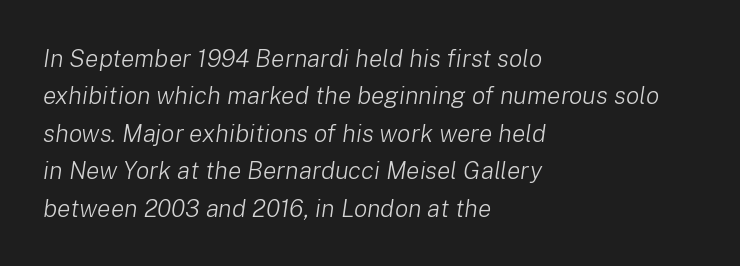
Q: Is the text bold? A: No.
Q: Is the text italic (slanted)? A: Yes, it leans right by about 8 degrees.
Q: Is the text underlined? A: No.
Q: How is the paragraph aligned? A: Left-aligned.
Q: Is the spacing between letters normal or unusually wide? A: Normal.
Q: Is the spacing between lines tight, normal or loose? A: Normal.
